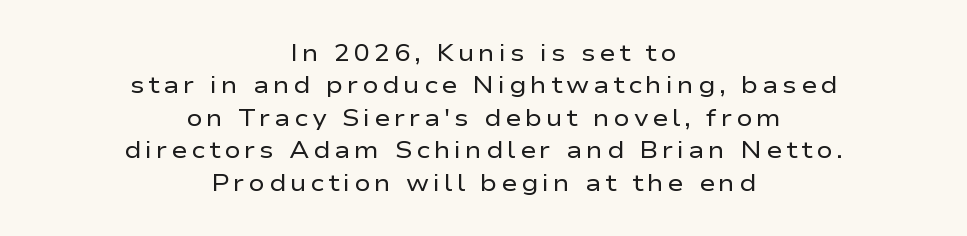
The image shows 24 px text type, upright; set centered, normal line spacing (1.35x), not underlined.
